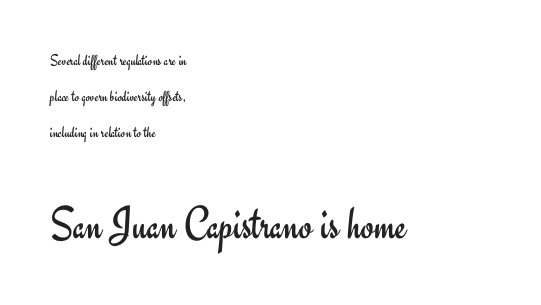
{"serif": "no", "bold": "no", "weight": "regular", "width": "normal", "stroke_contrast": "low", "x_height": "small", "monospaced": "no", "underline": "no", "align": "left", "line_spacing": "loose", "line_spacing_ratio": 2.24, "letter_spacing": "normal", "letter_spacing_em": 0.0, "larger_block": "second", "size_ratio": 2.94, "glyph_px": 47}
